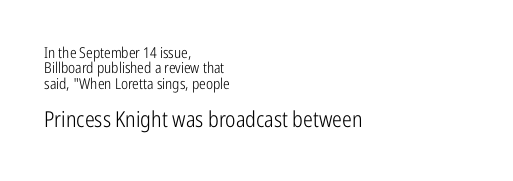
Q: Is the text bold? A: No.
Q: Is the text italic (slanted)? A: No, it is upright.
Q: Is the text underlined? A: No.
Q: How is the paragraph aligned? A: Left-aligned.
Q: Is the spacing between letters normal or unusually wide? A: Normal.
Q: Is the spacing between lines tight, normal or loose? A: Tight.
Q: Which block of text is set in a larger size, the first (top) or the second (bottom)? A: The second (bottom) one.
